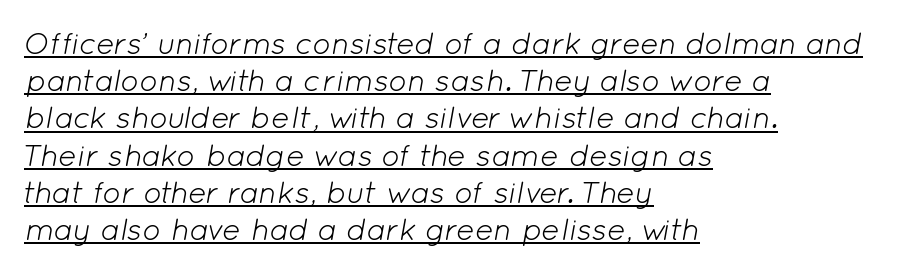
Is the letter spacing exaggerated? No — it looks like the ordinary default. The string is rendered with underlining switched on. These glyphs show unthickened strokes, regular width or finer. Teacher's note: observe the even left margin — that is flush-left alignment. The letters advance in unequal steps, a hallmark of proportional type.
